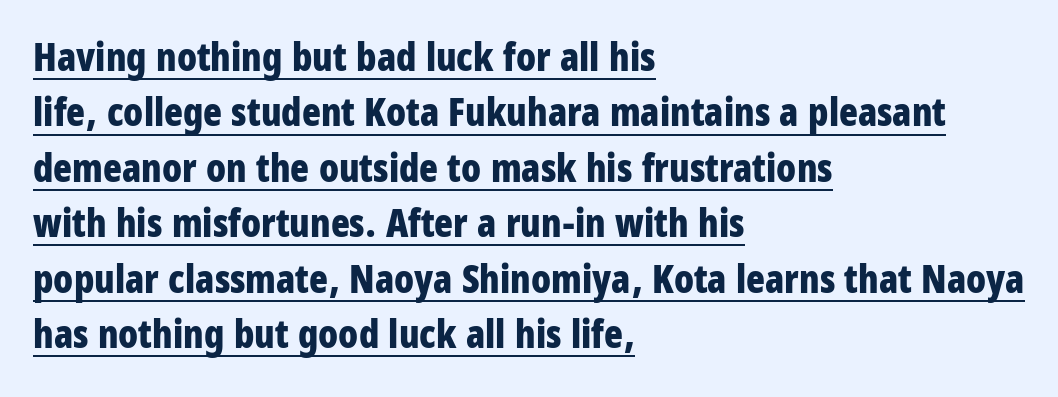
The image shows 39 px bold, condensed sans-serif type, upright; set left-aligned, normal line spacing (1.42x), normal letter spacing, underlined; low stroke contrast and a large x-height.
